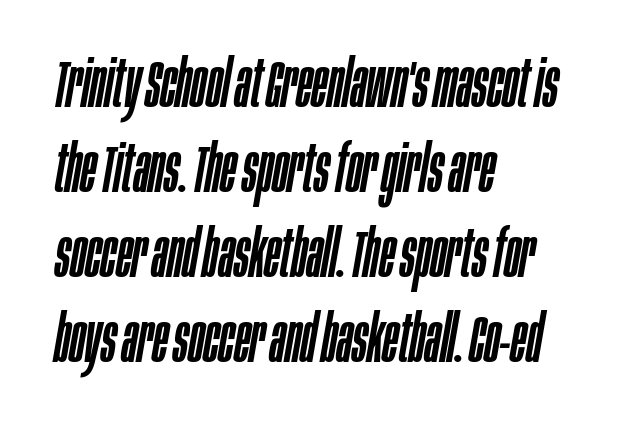
Q: Is the text italic (slanted)? A: Yes, it leans right by about 10 degrees.
Q: Is the text underlined? A: No.
Q: How is the paragraph aligned? A: Left-aligned.
Q: Is the spacing between letters normal or unusually wide? A: Normal.
Q: Is the spacing between lines tight, normal or loose? A: Normal.
Q: Width (condensed, normal, or wide)? A: Condensed.
Q: Stroke contrast? A: Low.
Q: x-height? A: Large.
Q: Monospaced? A: No.
